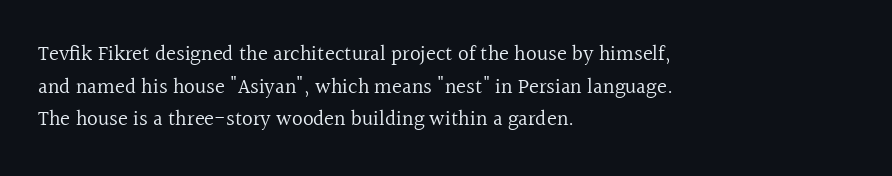
The image shows 21 px text type, upright; set left-aligned, normal line spacing (1.55x), normal letter spacing, not underlined.
